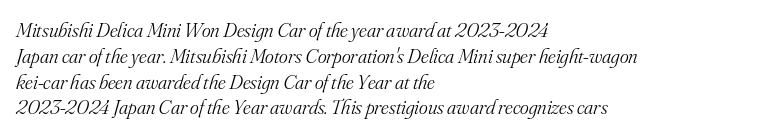
The image shows 21 px text type, italic (leaning right); set left-aligned, line spacing 1.23x, normal letter spacing, not underlined.
